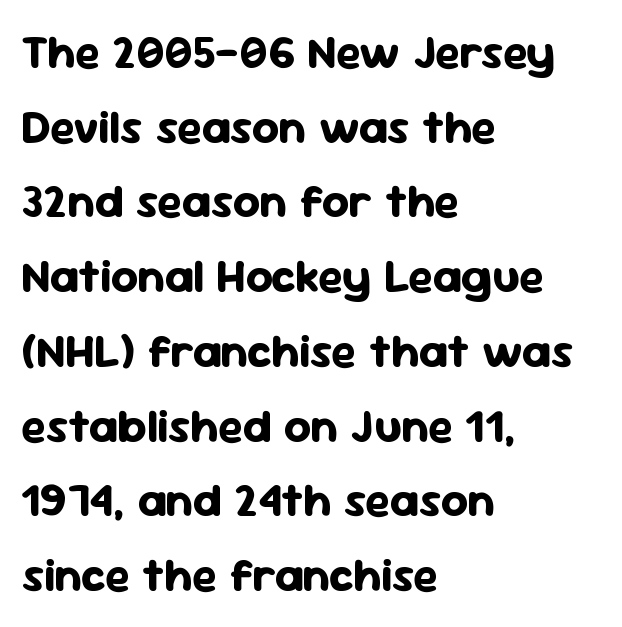
The passage shown is emphatically bold. This sample uses a sans-serif face. Notice how the stems are strictly vertical — no italics here. Line starts are locked; line ends wander. The horizontal fit of the characters is conventional and even. Line spacing here is normal.
